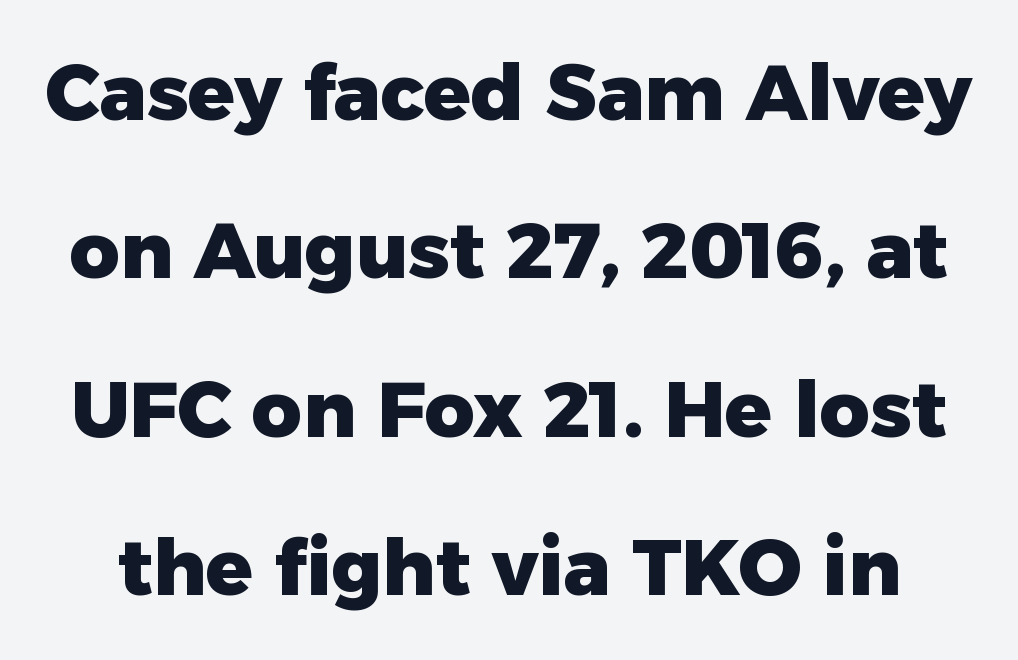
The image shows 78 px heavy sans-serif type, upright; set loose line spacing (2.03x), normal letter spacing, not underlined; low stroke contrast and a medium x-height.
